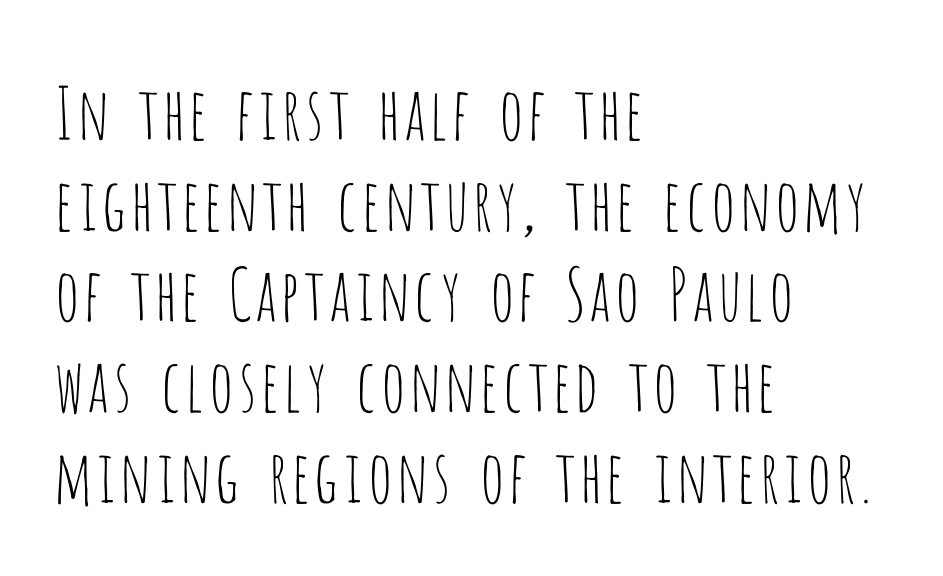
{"serif": "no", "italic": "no", "bold": "no", "weight": "thin", "width": "condensed", "stroke_contrast": "low", "x_height": "large", "monospaced": "no", "underline": "no", "align": "left", "line_spacing": "normal", "line_spacing_ratio": 1.26, "letter_spacing": "normal", "letter_spacing_em": 0.0, "glyph_px": 72}
